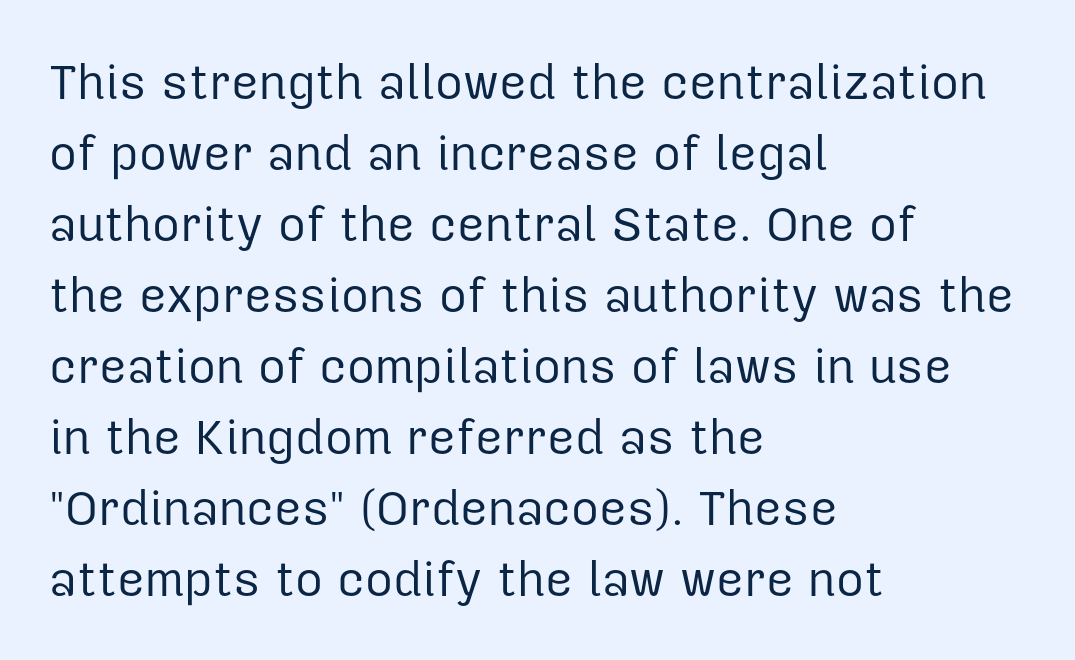
The characters are drawn with everyday or finer stroke widths. Horizontal bands of white between lines are of average thickness. The lettering stays uniformly vertical, giving the passage a roman look. A typesetter would call this proportional, since set widths differ per character. Check under the words: just untouched page.
